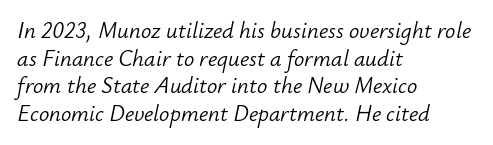
The image shows 23 px text type, italic (leaning right); set left-aligned, line spacing 1.2x, normal letter spacing, not underlined.
